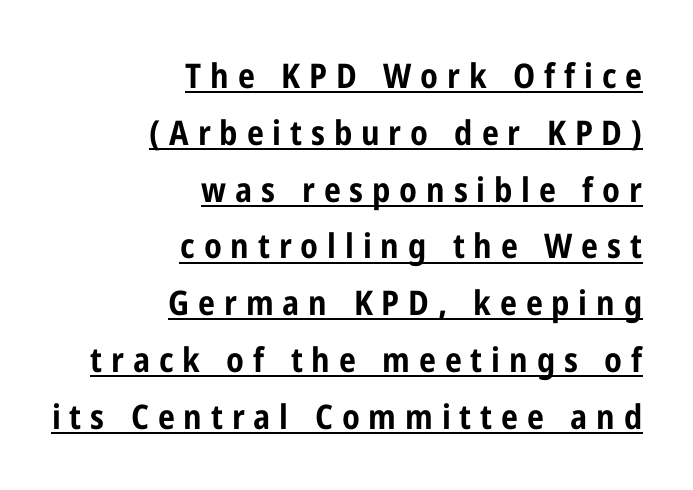
{"serif": "no", "italic": "no", "bold": "yes", "weight": "bold", "width": "condensed", "stroke_contrast": "low", "x_height": "medium", "monospaced": "no", "underline": "yes", "align": "right", "line_spacing": "normal", "line_spacing_ratio": 1.67, "letter_spacing": "wide", "letter_spacing_em": 0.26, "glyph_px": 34}
